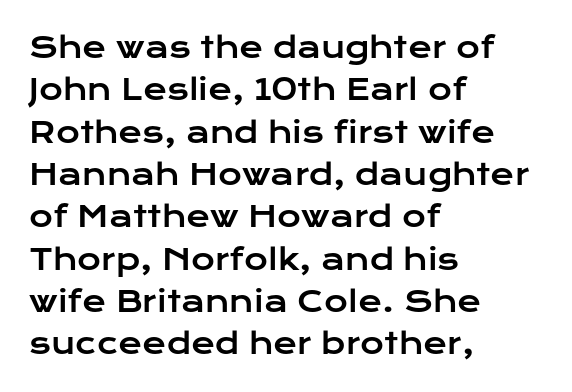
{"serif": "no", "italic": "no", "width": "wide", "stroke_contrast": "low", "x_height": "medium", "monospaced": "no", "underline": "no", "align": "left", "line_spacing": "normal", "line_spacing_ratio": 1.46, "letter_spacing": "normal", "letter_spacing_em": 0.0, "glyph_px": 29}
